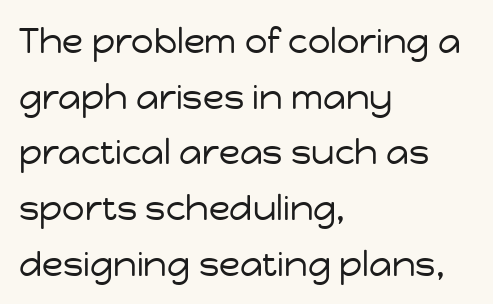
One-word summary of the alignment: left. Check under the words: just untouched page. The face used here is proportionally spaced, like ordinary book or web type. Stems here are at most as thick as an everyday book face.
